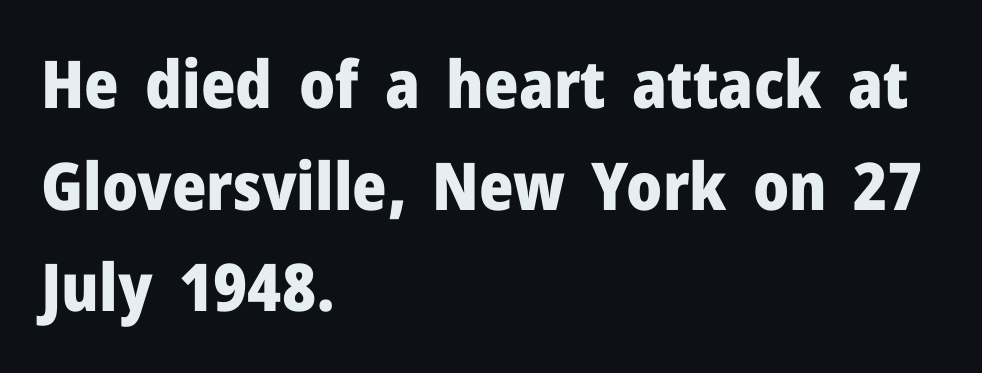
Q: Is the text bold? A: Yes.
Q: Is the text italic (slanted)? A: No, it is upright.
Q: Is the typeface a serif or a sans-serif typeface? A: Sans-serif.
Q: Is the text underlined? A: No.
Q: How is the paragraph aligned? A: Left-aligned.
Q: Is the spacing between letters normal or unusually wide? A: Normal.
Q: Is the spacing between lines tight, normal or loose? A: Normal.
Q: Width (condensed, normal, or wide)? A: Normal.
Q: Stroke contrast? A: Low.
Q: x-height? A: Medium.
Q: Monospaced? A: No.
